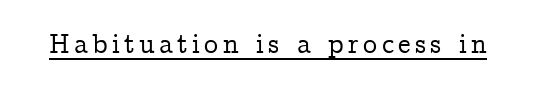
{"serif": "yes", "italic": "no", "width": "normal", "stroke_contrast": "low", "x_height": "medium", "monospaced": "no", "underline": "yes", "glyph_px": 28}
